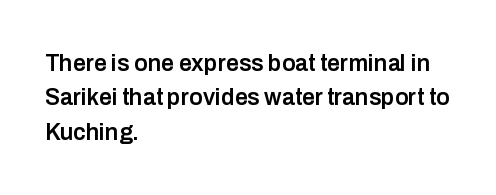
{"italic": "no", "bold": "semi", "underline": "no", "align": "left", "line_spacing": "normal", "line_spacing_ratio": 1.49, "letter_spacing": "normal", "letter_spacing_em": 0.0, "glyph_px": 23}
